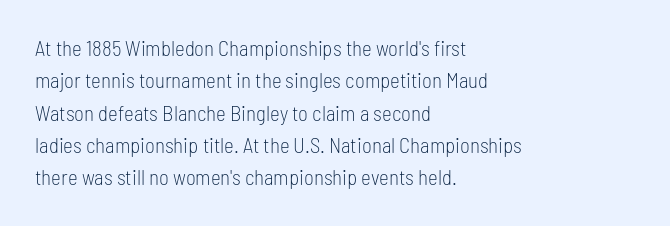
Q: Is the text bold? A: No.
Q: Is the text italic (slanted)? A: No, it is upright.
Q: Is the text underlined? A: No.
Q: How is the paragraph aligned? A: Left-aligned.
Q: Is the spacing between letters normal or unusually wide? A: Normal.
Q: Is the spacing between lines tight, normal or loose? A: Normal.
